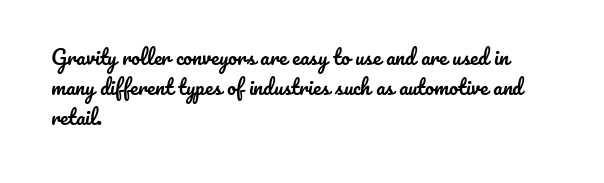
The passage shown has conventional tracking throughout. Is there much room between lines? A standard amount, neither cramped nor airy. Plain, unruled lines of type. Typeset ragged right — the left edge is the straight one.
